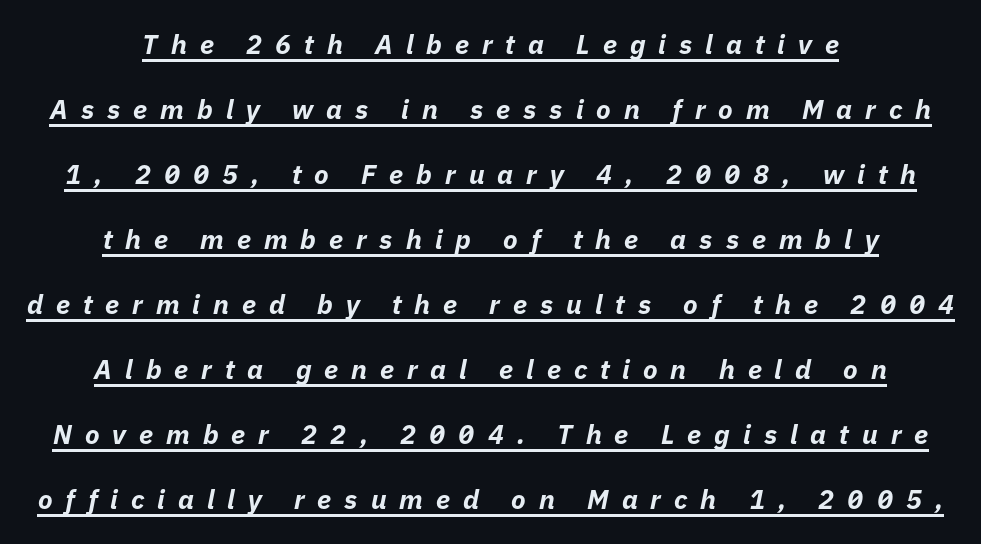
Q: Is the text bold? A: Yes.
Q: Is the text italic (slanted)? A: Yes, it leans right by about 11 degrees.
Q: Is the text underlined? A: Yes.
Q: How is the paragraph aligned? A: Centered.
Q: Is the spacing between letters normal or unusually wide? A: Unusually wide.
Q: Is the spacing between lines tight, normal or loose? A: Loose.
